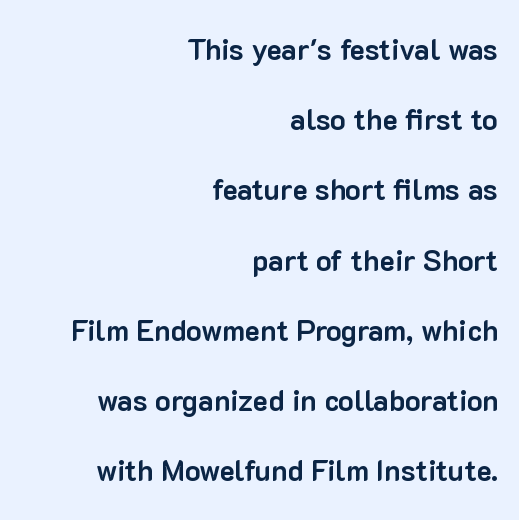
Between one letter and the next there's only the usual sliver of space. Varying glyph widths throughout — classic text-font behaviour. The setting favours the right margin, as signatures and pull-quotes sometimes do. Quick note: not italic, upright. Underline: absent. Strong, thick strokes mark this as bold type.
